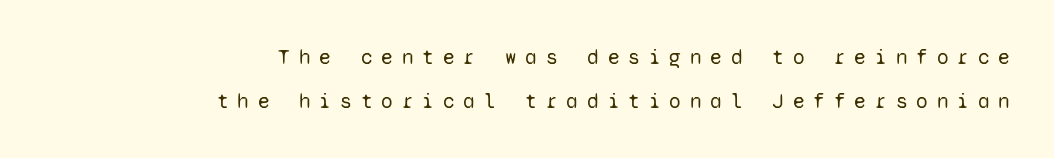
Summary of weight: not heavy and not bold. The typesetter chose a ragged-left arrangement here. Spacing between characters has been opened up far beyond the box default. The typography opts for an upright posture over an oblique one. Baseline-to-baseline distance is far greater than the letter height.
